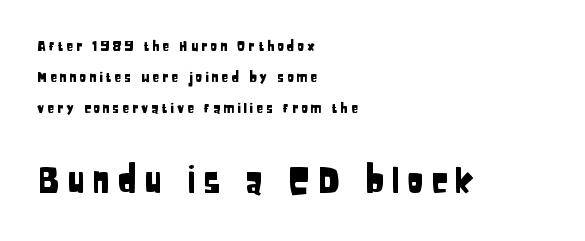
Q: Is the text italic (slanted)? A: No, it is upright.
Q: Is the typeface a serif or a sans-serif typeface? A: Sans-serif.
Q: Is the text underlined? A: No.
Q: How is the paragraph aligned? A: Left-aligned.
Q: Is the spacing between letters normal or unusually wide? A: Unusually wide.
Q: Is the spacing between lines tight, normal or loose? A: Loose.
Q: Which block of text is set in a larger size, the first (top) or the second (bottom)? A: The second (bottom) one.
Q: Width (condensed, normal, or wide)? A: Condensed.
Q: Stroke contrast? A: Low.
Q: x-height? A: Large.
Q: Monospaced? A: No.
